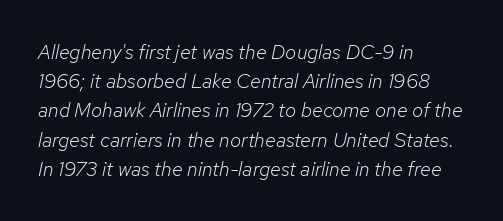
{"italic": "yes", "lean": "right", "slant_degrees": 12, "bold": "no", "underline": "no", "align": "left", "line_spacing": "normal", "line_spacing_ratio": 1.46, "letter_spacing": "normal", "letter_spacing_em": 0.0, "glyph_px": 20}
